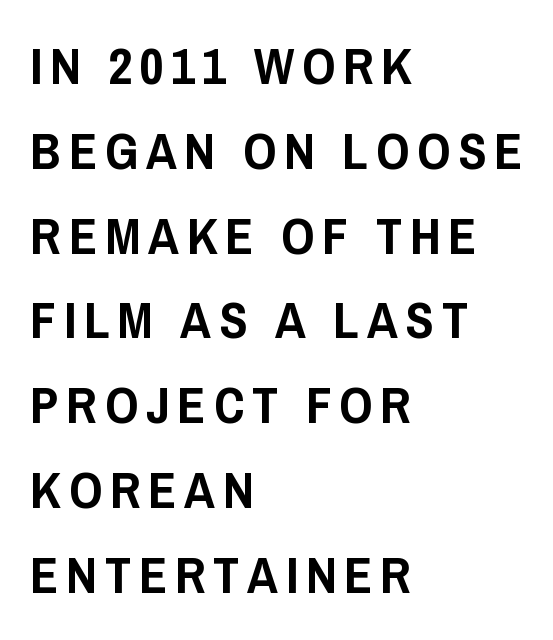
{"serif": "no", "italic": "no", "width": "condensed", "stroke_contrast": "low", "x_height": "large", "monospaced": "no", "underline": "no", "align": "left", "line_spacing": "normal", "line_spacing_ratio": 1.63, "glyph_px": 52}
